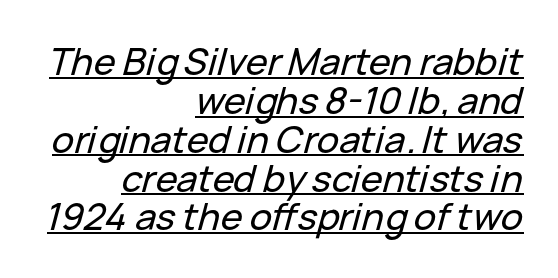
Somebody hit Ctrl+U on this one — the words are underlined. Successive baselines arrive quickly, one right under another. The tracking reads as untouched default to a designer's eye. Every character sits at an angle, as italics do. The letters advance in unequal steps, a hallmark of proportional type.
